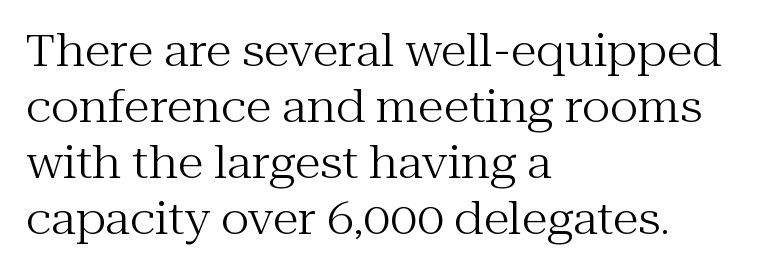
{"serif": "yes", "italic": "no", "bold": "no", "weight": "regular", "width": "normal", "stroke_contrast": "medium", "x_height": "medium", "monospaced": "no", "underline": "no", "align": "left", "line_spacing": "normal", "line_spacing_ratio": 1.3, "letter_spacing": "normal", "letter_spacing_em": 0.0, "glyph_px": 43}
